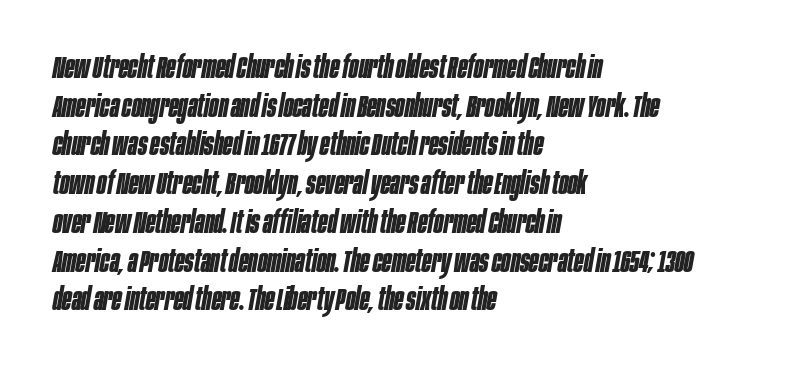
Q: Is the text bold? A: Yes.
Q: Is the text italic (slanted)? A: Yes, it leans right by about 10 degrees.
Q: Is the text underlined? A: No.
Q: How is the paragraph aligned? A: Left-aligned.
Q: Is the spacing between letters normal or unusually wide? A: Normal.
Q: Is the spacing between lines tight, normal or loose? A: Normal.
Q: Width (condensed, normal, or wide)? A: Condensed.
Q: Stroke contrast? A: Low.
Q: x-height? A: Large.
Q: Monospaced? A: No.
